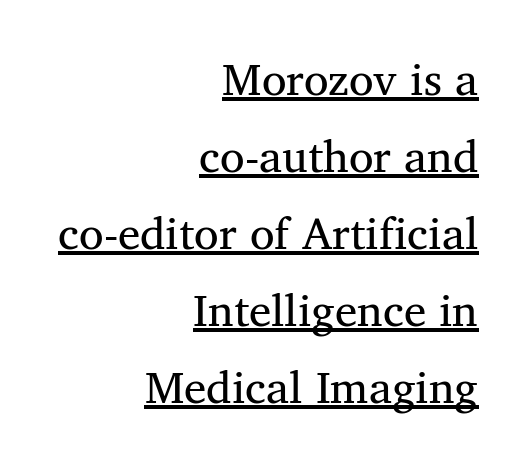
{"serif": "yes", "italic": "no", "bold": "no", "weight": "regular", "width": "normal", "stroke_contrast": "medium", "x_height": "medium", "monospaced": "no", "underline": "yes", "align": "right", "line_spacing_ratio": 1.71, "letter_spacing": "normal", "letter_spacing_em": 0.0, "glyph_px": 45}
